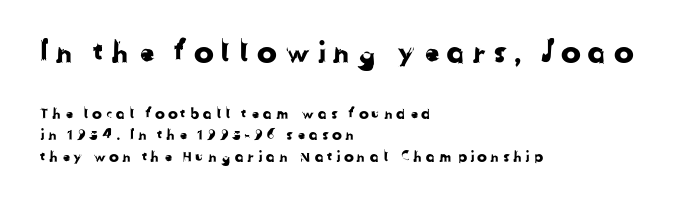
The image shows 30 px sans-serif type; set left-aligned, normal line spacing (1.43x), not underlined; the first (top) block is 2.0x larger; low stroke contrast and a medium x-height.
